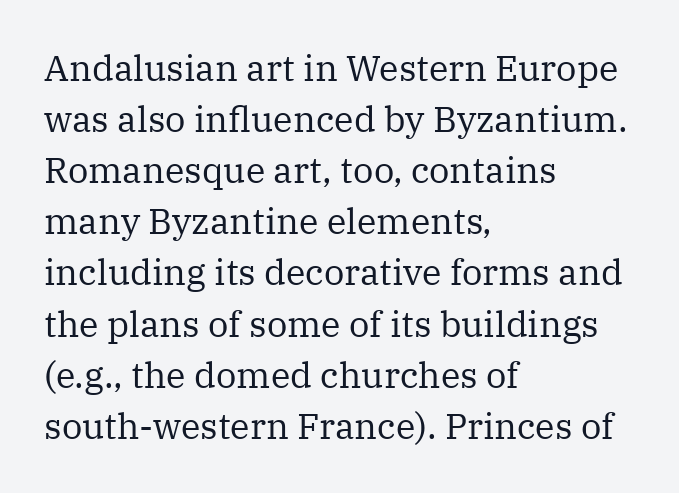
The image shows 36 px regular-weight serif type, upright; set left-aligned, normal line spacing (1.42x), normal letter spacing, not underlined; medium stroke contrast and a medium x-height.
